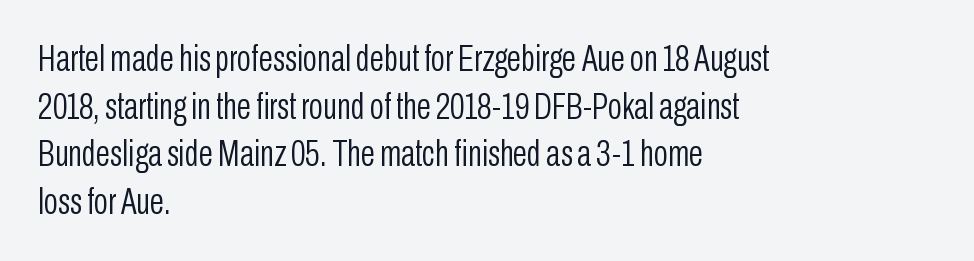
Notice how descenders clear the ascenders below comfortably — that's standard leading. Glyph-to-glyph distance matches everyday printed text. The typography opts for an upright posture over an oblique one. The gap between lines stays unmarked.
